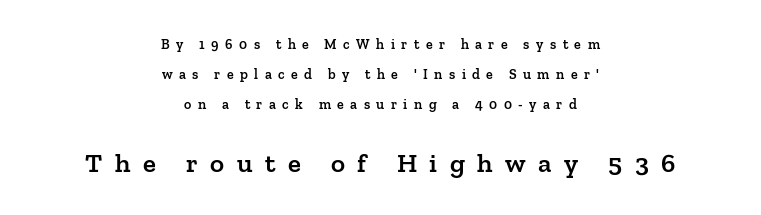
{"italic": "no", "bold": "semi", "underline": "no", "align": "center", "line_spacing": "loose", "line_spacing_ratio": 2.14, "letter_spacing": "wide", "letter_spacing_em": 0.46, "larger_block": "second", "size_ratio": 1.93, "glyph_px": 27}
